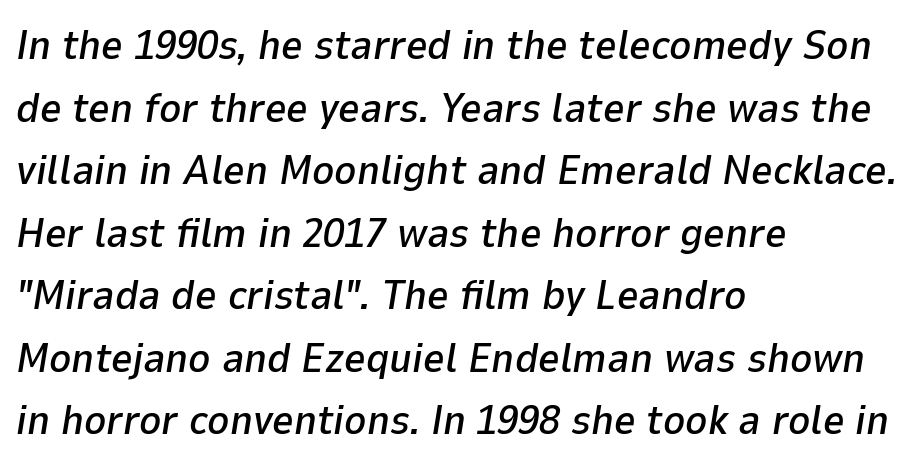
Emphasis-style slanted type is in use. One glance says typical: line gaps are just what's usual. Inter-character spacing is left at the font's built-in metrics. Quick note: underline off.
